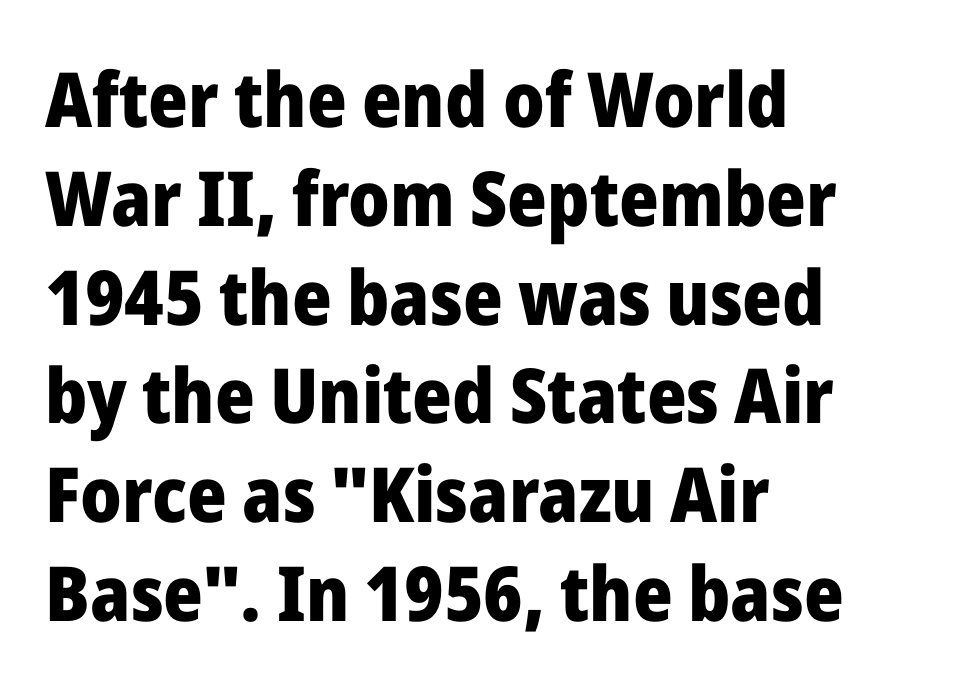
Q: Is the text bold? A: Yes.
Q: Is the text italic (slanted)? A: No, it is upright.
Q: Is the typeface a serif or a sans-serif typeface? A: Sans-serif.
Q: Is the text underlined? A: No.
Q: How is the paragraph aligned? A: Left-aligned.
Q: Is the spacing between letters normal or unusually wide? A: Normal.
Q: Is the spacing between lines tight, normal or loose? A: Normal.
Q: Width (condensed, normal, or wide)? A: Normal.
Q: Stroke contrast? A: Low.
Q: x-height? A: Medium.
Q: Monospaced? A: No.
